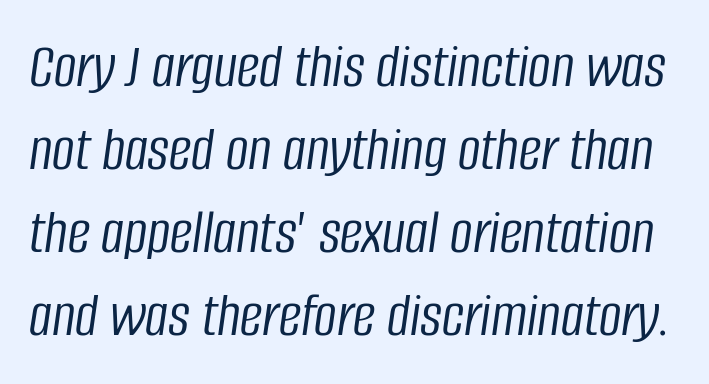
Quick note: italic. Heft: none added — not bold. Each letter keeps its own natural width here, so spacing adapts to shape. Anything drawn beneath the words? Only blank space. The gaps between neighbouring characters are ordinary and unremarkable. Evenly set lines give the paragraph a standard silhouette.
